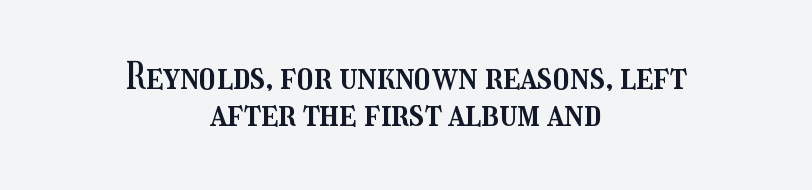
The image shows 37 px condensed type, upright; set centered, tight line spacing (1.0x), normal letter spacing, not underlined; medium stroke contrast and a medium x-height.
